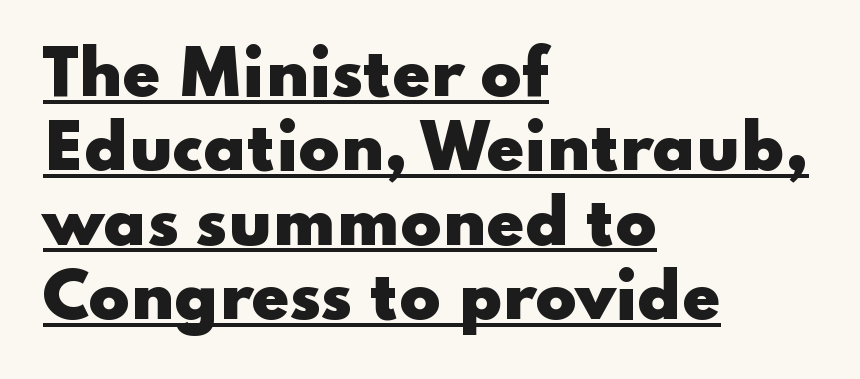
{"serif": "no", "italic": "no", "bold": "yes", "weight": "heavy", "width": "wide", "stroke_contrast": "low", "x_height": "small", "monospaced": "no", "underline": "yes", "align": "left", "line_spacing_ratio": 1.22, "letter_spacing": "normal", "letter_spacing_em": 0.0, "glyph_px": 61}
